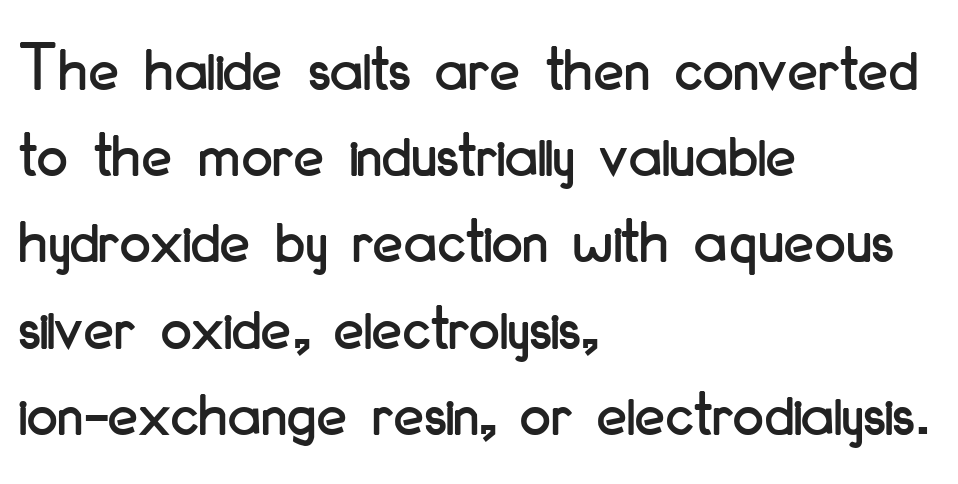
Teacher's note: observe the even left margin — that is flush-left alignment. Underlining? Definitely not there. Upright lettering throughout. Horizontal bands of white between lines are of average thickness.
